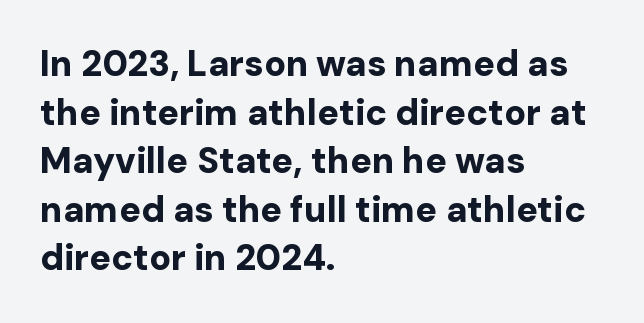
{"serif": "no", "italic": "no", "bold": "yes", "weight": "bold", "width": "normal", "stroke_contrast": "low", "x_height": "medium", "monospaced": "no", "underline": "no", "align": "left", "line_spacing": "normal", "line_spacing_ratio": 1.35, "letter_spacing": "normal", "letter_spacing_em": 0.0, "glyph_px": 36}
